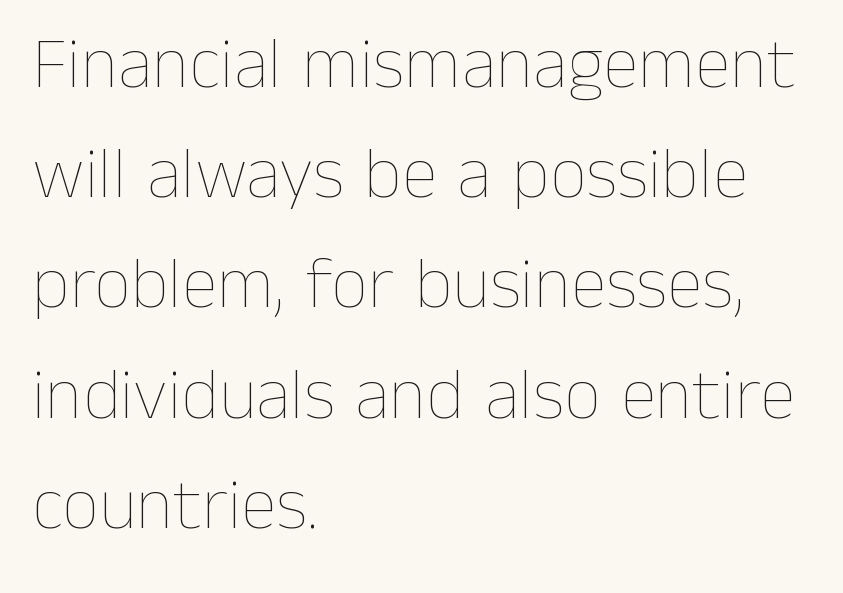
The image shows 73 px thin type, upright; set left-aligned, normal line spacing (1.51x), normal letter spacing, not underlined; low stroke contrast and a medium x-height.
